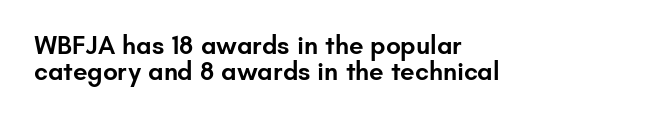
The sample has been set in demibold, a notch under bold. The block of text is dense from top to bottom, with scant space between rows. Every row of glyphs begins at an identical x-position on the left. Notice how the stems are strictly vertical — no italics here. Just letters on the line, the space beneath them empty.
